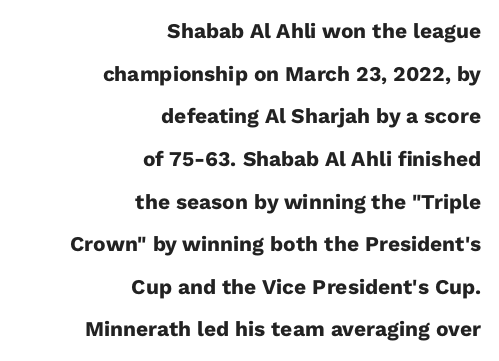
{"italic": "no", "bold": "yes", "underline": "no", "align": "right", "line_spacing": "loose", "line_spacing_ratio": 2.03, "letter_spacing": "normal", "letter_spacing_em": 0.0, "glyph_px": 21}
